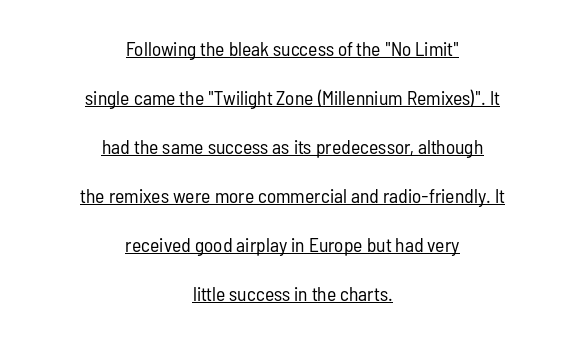
Q: Is the text bold? A: No.
Q: Is the text italic (slanted)? A: No, it is upright.
Q: Is the text underlined? A: Yes.
Q: How is the paragraph aligned? A: Centered.
Q: Is the spacing between letters normal or unusually wide? A: Normal.
Q: Is the spacing between lines tight, normal or loose? A: Loose.
